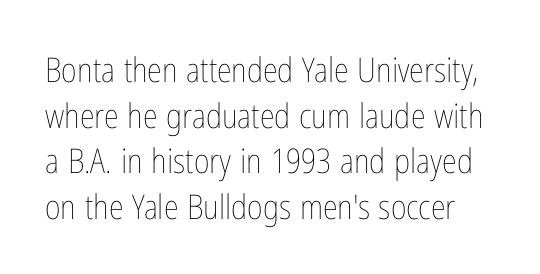
This sample uses plain, unmodified letter spacing. The strokes are not fattened; the text isn't bold. The rows are spaced the way most documents space them. Proportional: the letters do not fall into vertical columns. Lines of text with bare space underneath. Does the lettering tilt? It doesn't — this is upright.
